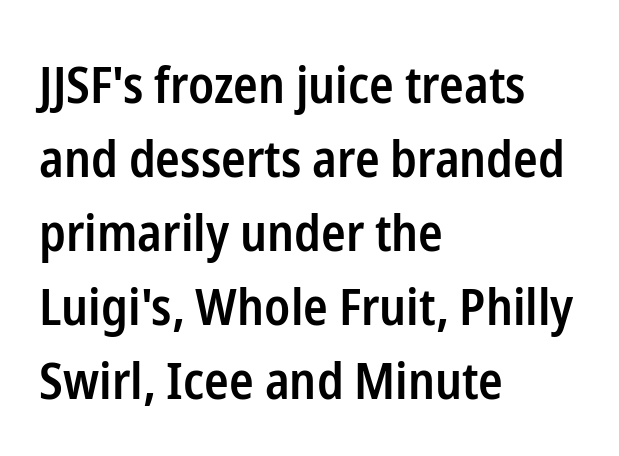
{"serif": "no", "italic": "no", "bold": "semi", "weight": "semibold", "width": "condensed", "stroke_contrast": "low", "x_height": "medium", "monospaced": "no", "underline": "no", "align": "left", "line_spacing": "normal", "line_spacing_ratio": 1.45, "letter_spacing": "normal", "letter_spacing_em": 0.0, "glyph_px": 51}
